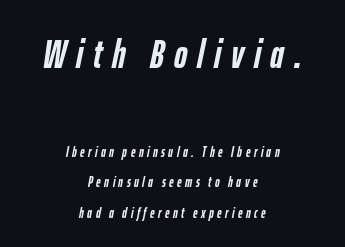
Q: Is the text bold? A: Yes.
Q: Is the text italic (slanted)? A: Yes, it leans right by about 12 degrees.
Q: Is the text underlined? A: No.
Q: How is the paragraph aligned? A: Centered.
Q: Is the spacing between letters normal or unusually wide? A: Unusually wide.
Q: Is the spacing between lines tight, normal or loose? A: Loose.
Q: Which block of text is set in a larger size, the first (top) or the second (bottom)? A: The first (top) one.
Q: Width (condensed, normal, or wide)? A: Condensed.
Q: Stroke contrast? A: Low.
Q: x-height? A: Medium.
Q: Monospaced? A: No.
